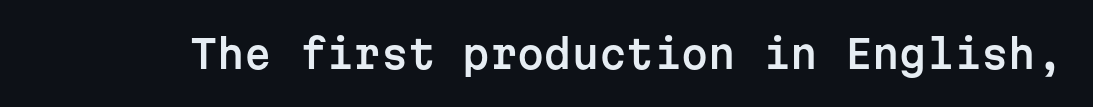
Font category for this specimen: sans-serif. Nobody drew a line under any word here. This sample has the even, mechanical cadence of fixed-width lettering. The lettering stays uniformly vertical, giving the passage a roman look. These lines keep a tight, regular rhythm from letter to letter.
